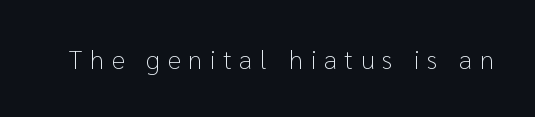
The image shows 26 px text type, upright; set unusually wide letter spacing (+0.29 em), not underlined.
